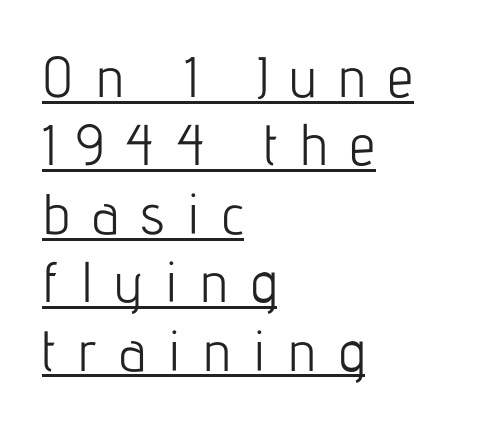
The typeface has the unassuming heft of standard copy or less. The ragged edge is on the right, which tells us the setting is flush left. Think of a printed novel: that variable character pitch is what you see here. These characters rest on top of a visible drawn line. It's the straight-up-and-down kind of type. The designer went with a sans here, leaving each stem footless.
